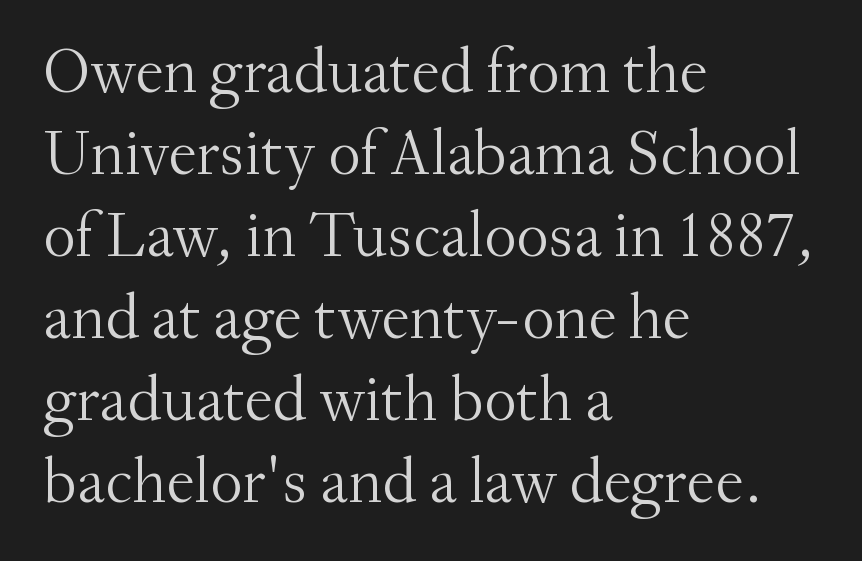
Q: Is the text bold? A: No.
Q: Is the text italic (slanted)? A: No, it is upright.
Q: Is the typeface a serif or a sans-serif typeface? A: Serif.
Q: Is the text underlined? A: No.
Q: How is the paragraph aligned? A: Left-aligned.
Q: Is the spacing between letters normal or unusually wide? A: Normal.
Q: Is the spacing between lines tight, normal or loose? A: Normal.
Q: Width (condensed, normal, or wide)? A: Normal.
Q: Stroke contrast? A: Medium.
Q: x-height? A: Small.
Q: Monospaced? A: No.
